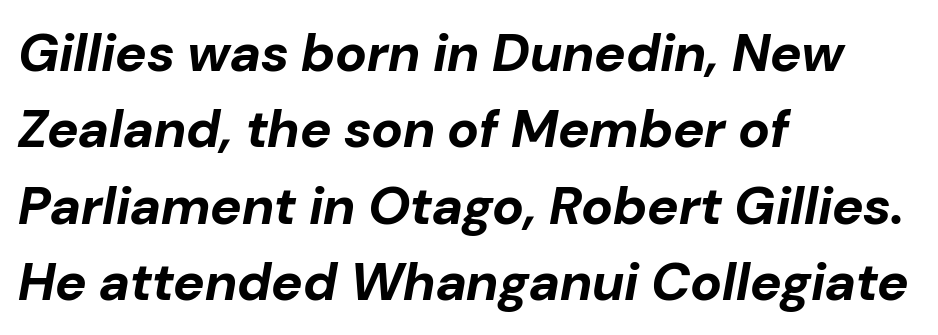
You could call the tracking neutral — neither tight nor loose. A dark, heavy texture on the line: the type is bold. Honestly, the row spacing looks completely unremarkable. Note the varied advance widths — an 'i' is clearly narrower than an 'm'.
